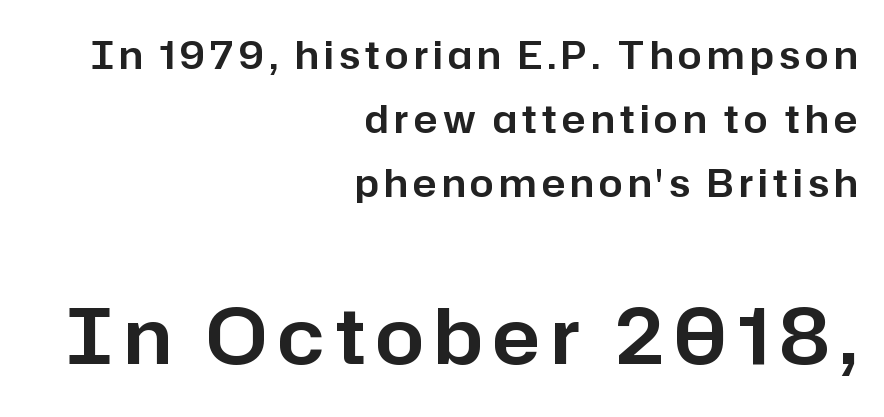
Italic: no, the glyphs are upright roman. Is this a sans? Yes — the strokes have no serifs. Plain, unruled lines of type. This sample keeps an unexceptional amount of space between lines. Do the characters align in a grid? No, the font is proportional.
